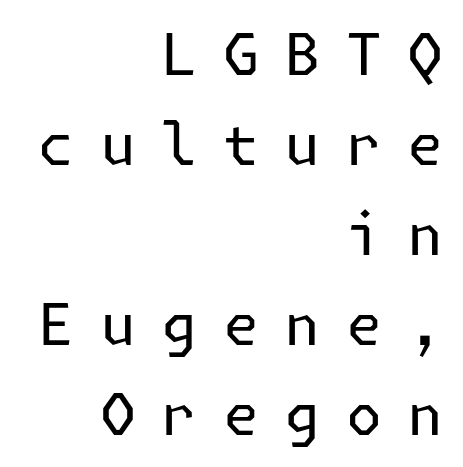
Q: Is the text bold? A: No.
Q: Is the text italic (slanted)? A: No, it is upright.
Q: Is the typeface a serif or a sans-serif typeface? A: Sans-serif.
Q: Is the text underlined? A: No.
Q: How is the paragraph aligned? A: Right-aligned.
Q: Is the spacing between letters normal or unusually wide? A: Unusually wide.
Q: Is the spacing between lines tight, normal or loose? A: Normal.
Q: Width (condensed, normal, or wide)? A: Normal.
Q: Stroke contrast? A: Low.
Q: x-height? A: Medium.
